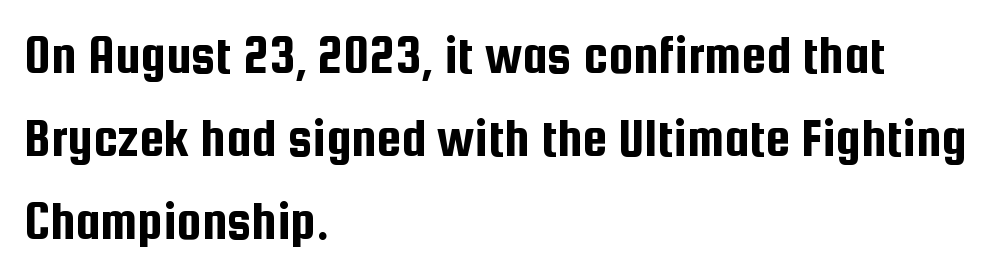
The baseline area is clear. Observe the absence of serifs on each vertical stroke in this sample. Where is the straight margin? On the left. Letter spacing: default.
